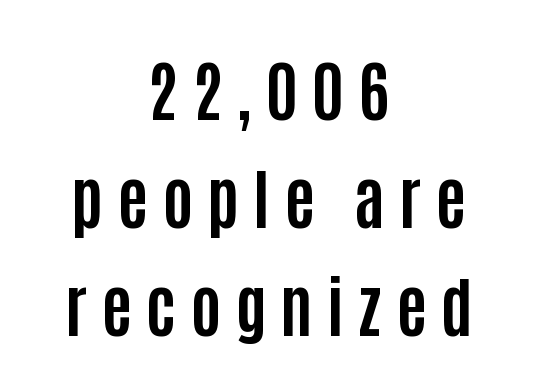
{"serif": "no", "italic": "no", "bold": "yes", "weight": "bold", "width": "condensed", "stroke_contrast": "low", "x_height": "large", "monospaced": "no", "underline": "no", "align": "center", "line_spacing": "normal", "line_spacing_ratio": 1.64, "letter_spacing": "wide", "letter_spacing_em": 0.21, "glyph_px": 66}
